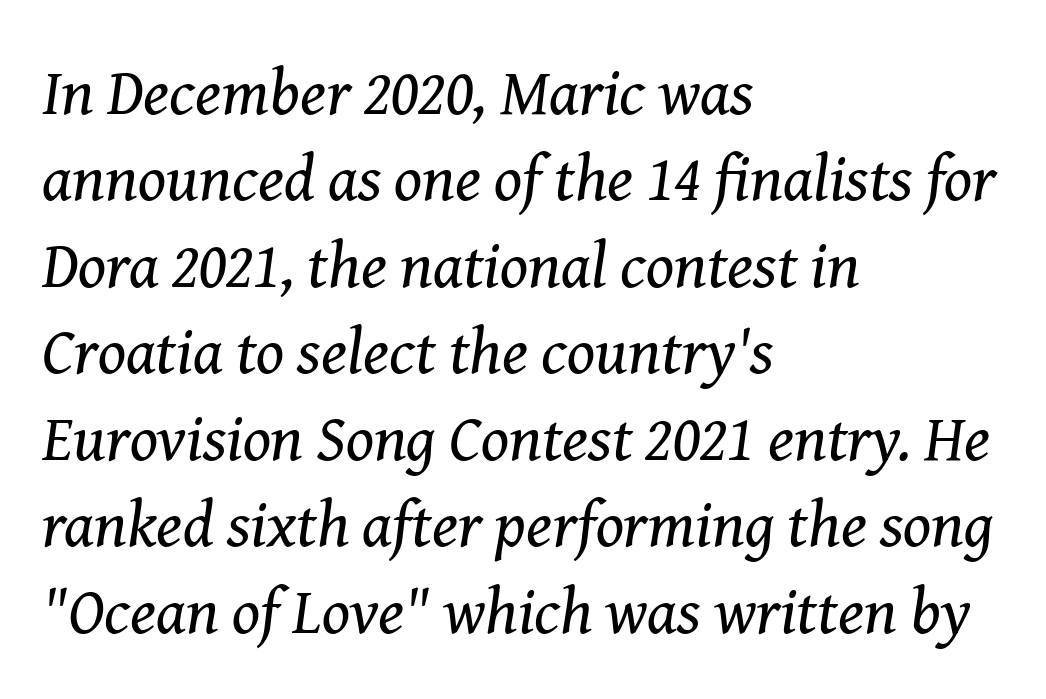
{"serif": "yes", "italic": "yes", "lean": "right", "slant_degrees": 8, "bold": "no", "weight": "regular", "width": "normal", "stroke_contrast": "medium", "x_height": "medium", "monospaced": "no", "underline": "no", "align": "left", "line_spacing": "normal", "line_spacing_ratio": 1.33, "letter_spacing": "normal", "letter_spacing_em": 0.0, "glyph_px": 65}
